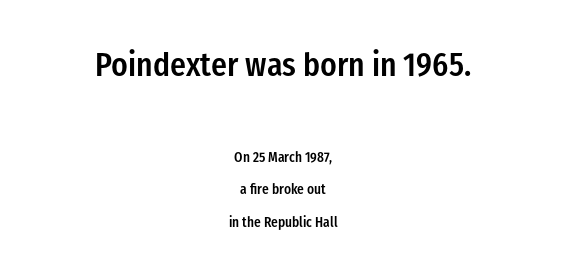
Q: Is the text bold? A: Semi-bold.
Q: Is the text italic (slanted)? A: No, it is upright.
Q: Is the typeface a serif or a sans-serif typeface? A: Sans-serif.
Q: Is the text underlined? A: No.
Q: How is the paragraph aligned? A: Centered.
Q: Is the spacing between letters normal or unusually wide? A: Normal.
Q: Is the spacing between lines tight, normal or loose? A: Loose.
Q: Which block of text is set in a larger size, the first (top) or the second (bottom)? A: The first (top) one.
Q: Width (condensed, normal, or wide)? A: Condensed.
Q: Stroke contrast? A: Low.
Q: x-height? A: Medium.
Q: Monospaced? A: No.
